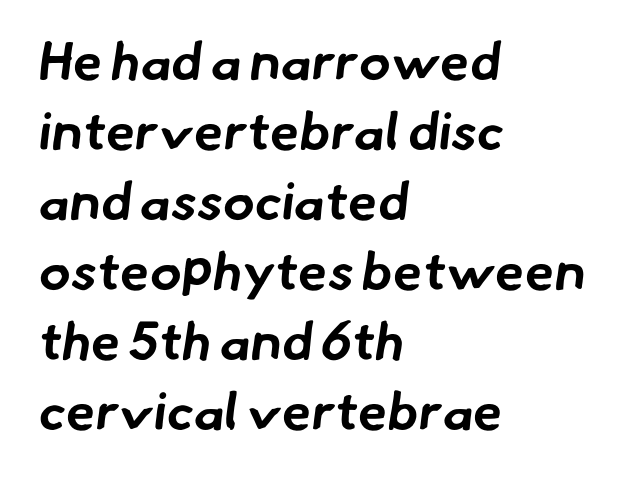
The image shows 53 px bold sans-serif type; set left-aligned, normal line spacing (1.32x), normal letter spacing, not underlined; low stroke contrast and a small x-height.
